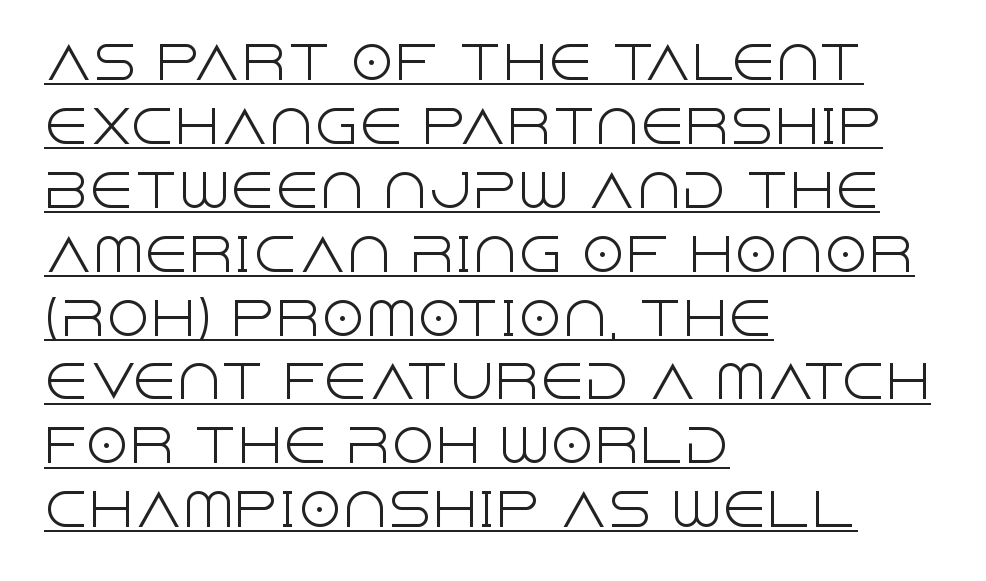
Q: Is the text bold? A: No.
Q: Is the text italic (slanted)? A: No, it is upright.
Q: Is the typeface a serif or a sans-serif typeface? A: Sans-serif.
Q: Is the text underlined? A: Yes.
Q: How is the paragraph aligned? A: Left-aligned.
Q: Is the spacing between letters normal or unusually wide? A: Normal.
Q: Is the spacing between lines tight, normal or loose? A: Normal.
Q: Width (condensed, normal, or wide)? A: Normal.
Q: x-height? A: Large.
Q: Monospaced? A: No.
